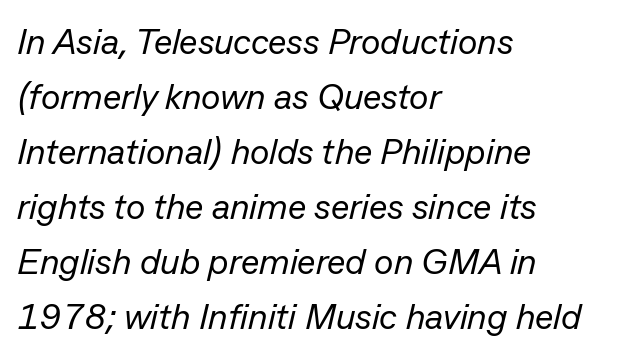
The image shows 36 px regular-weight type, italic (leaning right); set left-aligned, normal line spacing (1.53x), normal letter spacing, not underlined; low stroke contrast and a medium x-height.
